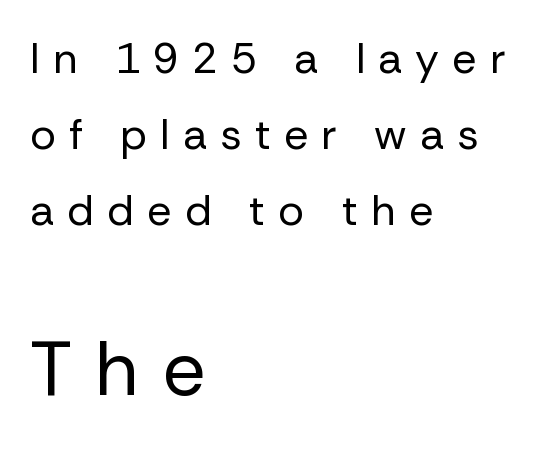
{"serif": "no", "italic": "no", "bold": "no", "weight": "regular", "width": "normal", "stroke_contrast": "low", "x_height": "medium", "monospaced": "no", "underline": "no", "align": "left", "line_spacing_ratio": 1.77, "letter_spacing": "wide", "letter_spacing_em": 0.3, "larger_block": "second", "size_ratio": 1.77, "glyph_px": 76}
